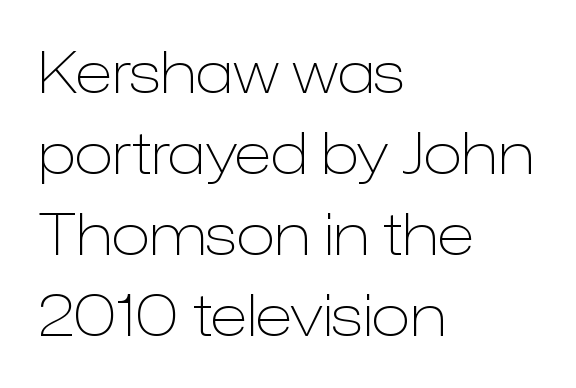
Q: Is the text bold? A: No.
Q: Is the text italic (slanted)? A: No, it is upright.
Q: Is the typeface a serif or a sans-serif typeface? A: Sans-serif.
Q: Is the text underlined? A: No.
Q: How is the paragraph aligned? A: Left-aligned.
Q: Is the spacing between letters normal or unusually wide? A: Normal.
Q: Is the spacing between lines tight, normal or loose? A: Normal.
Q: Width (condensed, normal, or wide)? A: Normal.
Q: Stroke contrast? A: Low.
Q: x-height? A: Medium.
Q: Monospaced? A: No.
